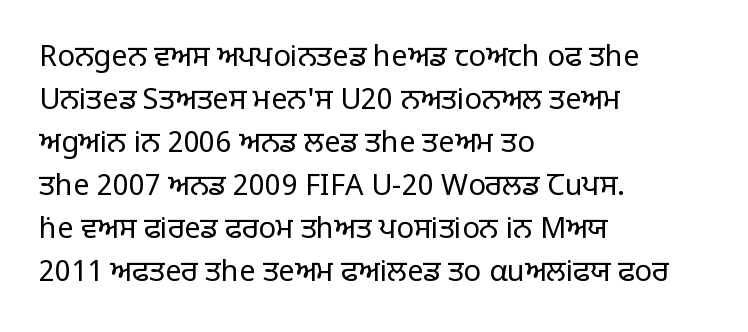
Unlike italic type, these characters show no tilt at all. The paragraph has a hard left edge and a soft right edge. This sample uses plain, unmodified letter spacing. Check the space under the baseline: it is left empty.
